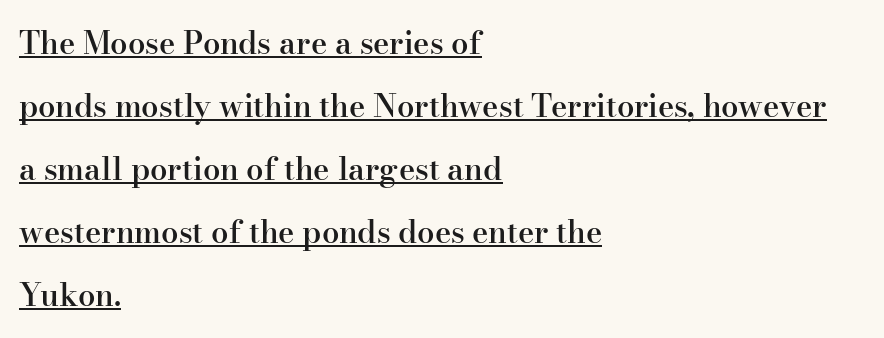
{"serif": "yes", "italic": "no", "bold": "semi", "weight": "semibold", "width": "normal", "stroke_contrast": "high", "x_height": "small", "monospaced": "no", "underline": "yes", "align": "left", "line_spacing": "loose", "line_spacing_ratio": 2.03, "letter_spacing": "normal", "letter_spacing_em": 0.0, "glyph_px": 31}
